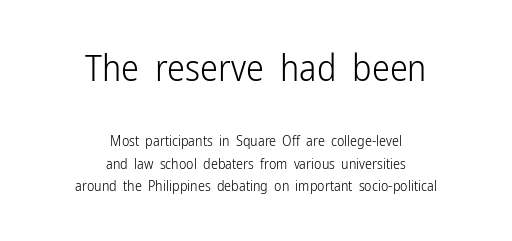
Q: Is the text bold? A: No.
Q: Is the text italic (slanted)? A: No, it is upright.
Q: Is the typeface a serif or a sans-serif typeface? A: Sans-serif.
Q: Is the text underlined? A: No.
Q: How is the paragraph aligned? A: Centered.
Q: Is the spacing between letters normal or unusually wide? A: Normal.
Q: Is the spacing between lines tight, normal or loose? A: Normal.
Q: Which block of text is set in a larger size, the first (top) or the second (bottom)? A: The first (top) one.
Q: Width (condensed, normal, or wide)? A: Condensed.
Q: Stroke contrast? A: Low.
Q: x-height? A: Medium.
Q: Monospaced? A: No.
